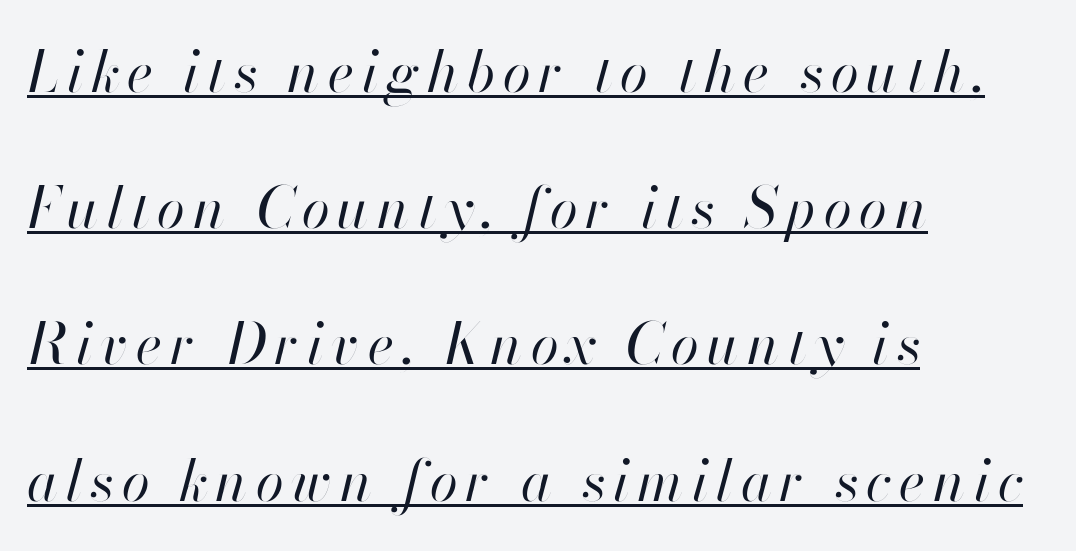
{"italic": "yes", "lean": "right", "slant_degrees": 13, "bold": "no", "weight": "regular", "width": "normal", "stroke_contrast": "high", "x_height": "small", "monospaced": "no", "underline": "yes", "align": "left", "line_spacing": "loose", "line_spacing_ratio": 2.39, "glyph_px": 57}
